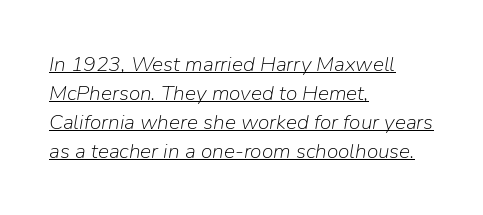
Caption: multi-line text, flush left, ragged right. Glance below the letters and you will spot a drawn line. Does the leading feel generous? No, just average. Compared with ordinary roman type, these characters are visibly tilted.
